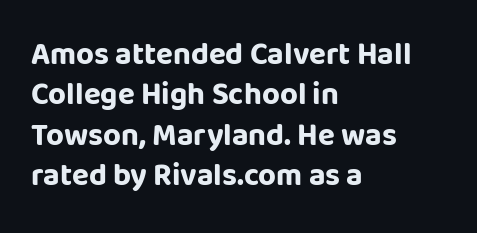
Descender tails drop into unmarked territory. The letters stand straight up with perfectly vertical stems. This block has exactly the height ordinary leading produces. The strokes are fattened all the way to bold.
